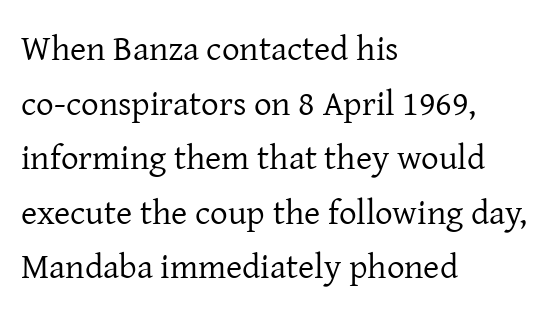
The image shows 35 px regular-weight serif type, upright; set left-aligned, normal line spacing (1.56x), normal letter spacing, not underlined; low stroke contrast and a medium x-height.
